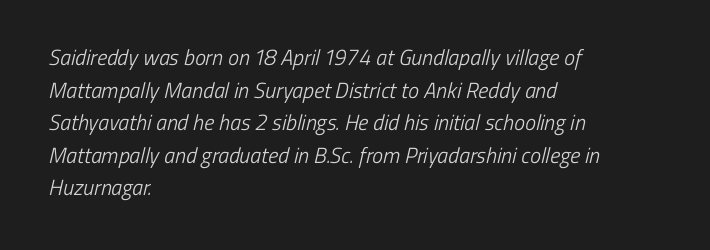
Q: Is the text bold? A: No.
Q: Is the text underlined? A: No.
Q: How is the paragraph aligned? A: Left-aligned.
Q: Is the spacing between letters normal or unusually wide? A: Normal.
Q: Is the spacing between lines tight, normal or loose? A: Normal.
